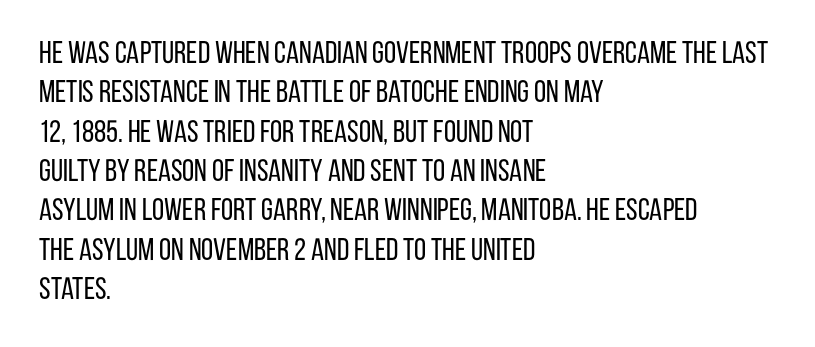
The letterforms sit shoulder to shoulder at normal distance. Is the block centered? No — it sits flush against the left margin. Beneath every word, the page is bare. No chunkiness to these letters — they're not bold. The lettering stays uniformly vertical, giving the passage a roman look. The space between consecutive lines is moderate.
